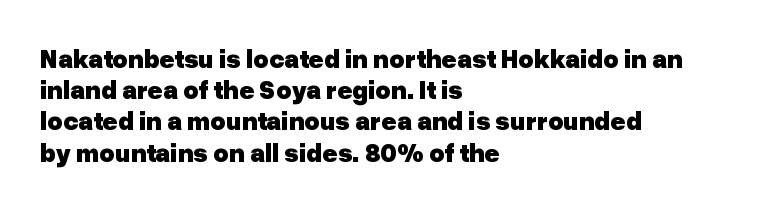
Q: Is the text bold? A: Yes.
Q: Is the text italic (slanted)? A: No, it is upright.
Q: Is the text underlined? A: No.
Q: How is the paragraph aligned? A: Left-aligned.
Q: Is the spacing between letters normal or unusually wide? A: Normal.
